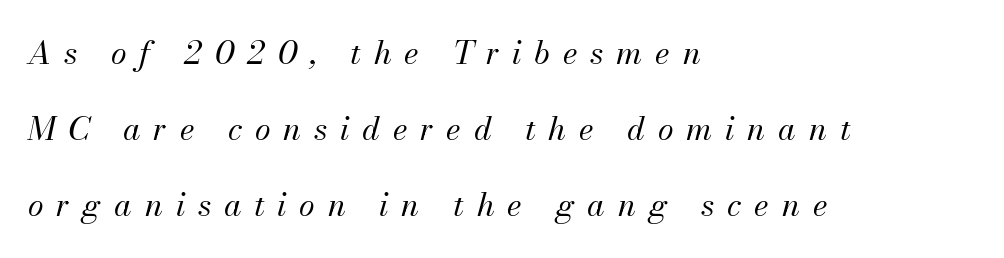
The image shows 32 px regular-weight type, italic (leaning right); set left-aligned, loose line spacing (2.38x), unusually wide letter spacing (+0.4 em), not underlined; medium stroke contrast and a small x-height.
